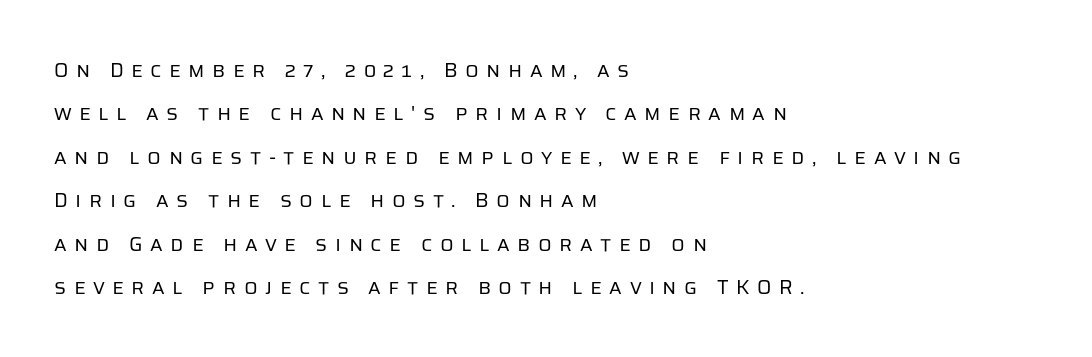
The image shows 20 px text type, upright; set left-aligned, loose line spacing (2.17x), unusually wide letter spacing (+0.37 em), not underlined.
